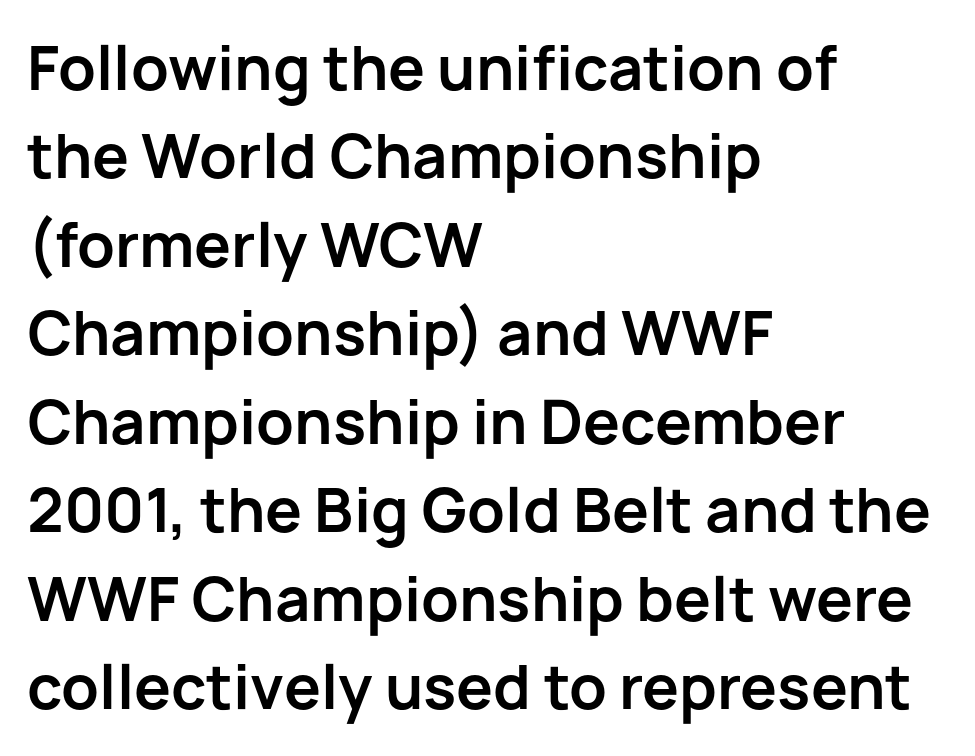
{"serif": "no", "italic": "no", "bold": "yes", "weight": "bold", "width": "normal", "stroke_contrast": "low", "x_height": "medium", "monospaced": "no", "underline": "no", "align": "left", "line_spacing": "normal", "line_spacing_ratio": 1.5, "letter_spacing": "normal", "letter_spacing_em": 0.0, "glyph_px": 59}
